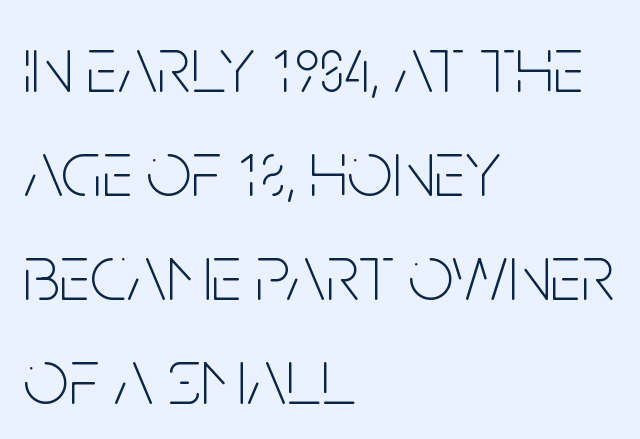
Q: Is the text bold? A: No.
Q: Is the text italic (slanted)? A: No, it is upright.
Q: Is the typeface a serif or a sans-serif typeface? A: Sans-serif.
Q: Is the text underlined? A: No.
Q: How is the paragraph aligned? A: Left-aligned.
Q: Is the spacing between letters normal or unusually wide? A: Normal.
Q: Is the spacing between lines tight, normal or loose? A: Normal.
Q: Width (condensed, normal, or wide)? A: Condensed.
Q: Stroke contrast? A: Low.
Q: x-height? A: Large.
Q: Monospaced? A: No.
